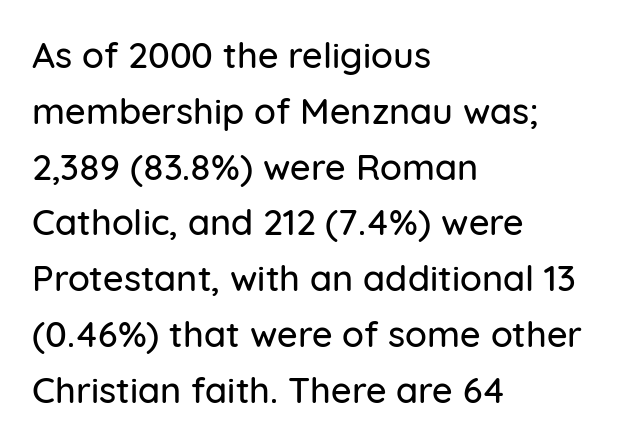
The image shows 36 px sans-serif type, upright; set left-aligned, normal line spacing (1.55x), normal letter spacing, not underlined; low stroke contrast and a medium x-height.
